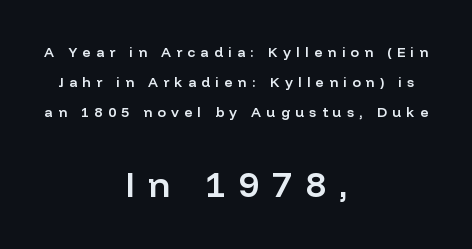
Quick note: interline space is abundant. Letterform terminals end flat and unadorned throughout the passage. Every character sits straight up, as roman type does. The passage shown is typed in a proportional face where columns would drift.
